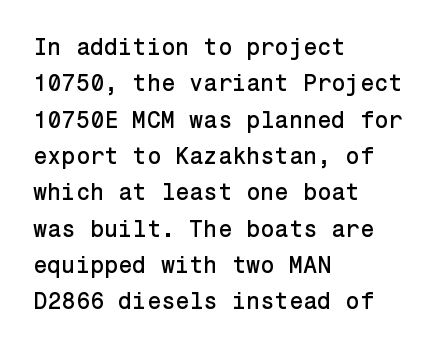
Style check: upright. Honestly, the letter spacing is just normal — you wouldn't notice it. Short and long lines alike share a common starting point at left. Any mark beneath the type? The region is blank. Interline gaps are of average width in this sample.
